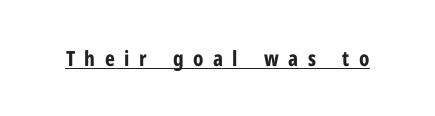
Q: Is the text bold? A: Yes.
Q: Is the text italic (slanted)? A: No, it is upright.
Q: Is the text underlined? A: Yes.
Q: Is the spacing between letters normal or unusually wide? A: Unusually wide.
